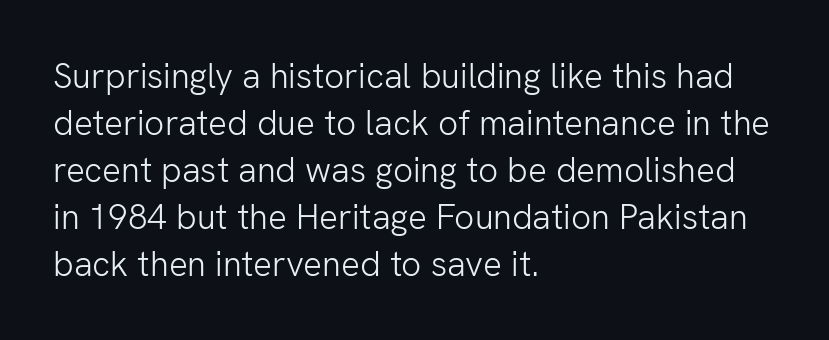
Honestly, the letter spacing is just normal — you wouldn't notice it. These lines are rendered in a variable-pitch font. Counters stay open thanks to moderate or lighter strokes. Plain, unruled lines of type.
